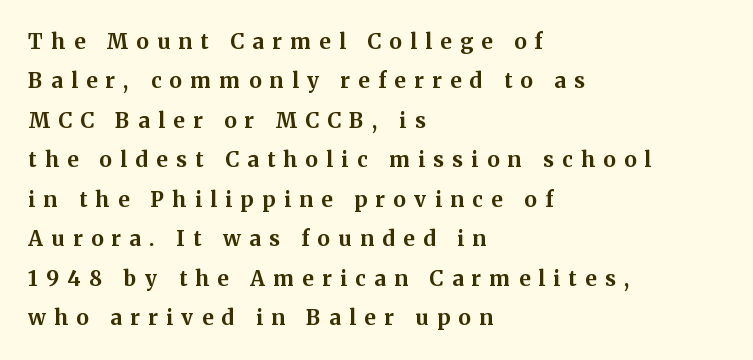
The axis of the letterforms is exactly vertical. You'd pick this weight for a headline — it's a proper bold. Underlining? Definitely not there. Honestly, the letter spacing is so wide it's the main thing you notice. The typesetter chose a ragged-right arrangement here.
